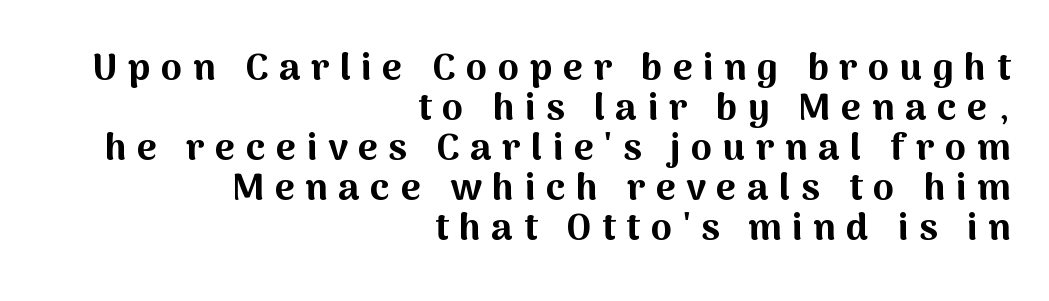
Q: Is the text bold? A: Yes.
Q: Is the text italic (slanted)? A: No, it is upright.
Q: Is the typeface a serif or a sans-serif typeface? A: Sans-serif.
Q: Is the text underlined? A: No.
Q: How is the paragraph aligned? A: Right-aligned.
Q: Is the spacing between letters normal or unusually wide? A: Unusually wide.
Q: Is the spacing between lines tight, normal or loose? A: Tight.
Q: Width (condensed, normal, or wide)? A: Normal.
Q: Stroke contrast? A: Medium.
Q: x-height? A: Medium.
Q: Monospaced? A: No.
